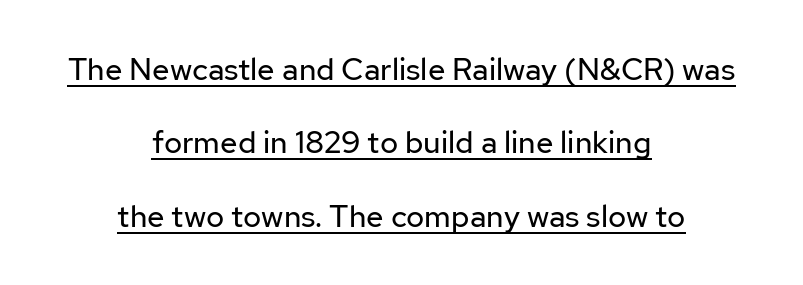
Successive baselines arrive slowly, with a big drop between each. The face looks like a standard text weight, possibly lighter. Characters remain perfectly vertical along every line. The horizontal fit of the characters is conventional and even. Compared with a flush-left layout, this one balances lines on the center instead. Looks like regular typesetting: each glyph gets only the width it needs.
